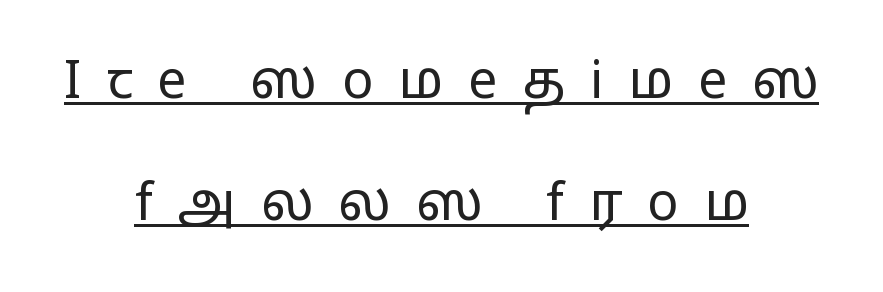
Q: Is the text bold? A: No.
Q: Is the text italic (slanted)? A: No, it is upright.
Q: Is the typeface a serif or a sans-serif typeface? A: Sans-serif.
Q: Is the text underlined? A: Yes.
Q: How is the paragraph aligned? A: Centered.
Q: Is the spacing between letters normal or unusually wide? A: Unusually wide.
Q: Is the spacing between lines tight, normal or loose? A: Loose.
Q: Width (condensed, normal, or wide)? A: Wide.
Q: Stroke contrast? A: Low.
Q: x-height? A: Medium.
Q: Monospaced? A: No.
